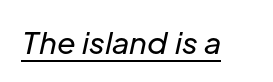
{"italic": "yes", "lean": "right", "slant_degrees": 12, "bold": "no", "weight": "regular", "width": "normal", "stroke_contrast": "low", "x_height": "medium", "monospaced": "no", "underline": "yes", "letter_spacing": "normal", "letter_spacing_em": 0.0, "glyph_px": 30}
